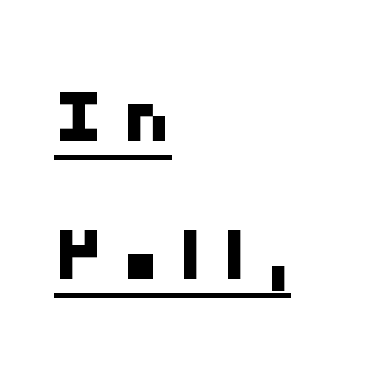
The image shows 79 px sans-serif type; set left-aligned, line spacing 1.75x, unusually wide letter spacing (+0.24 em), underlined; low stroke contrast and a medium x-height.
